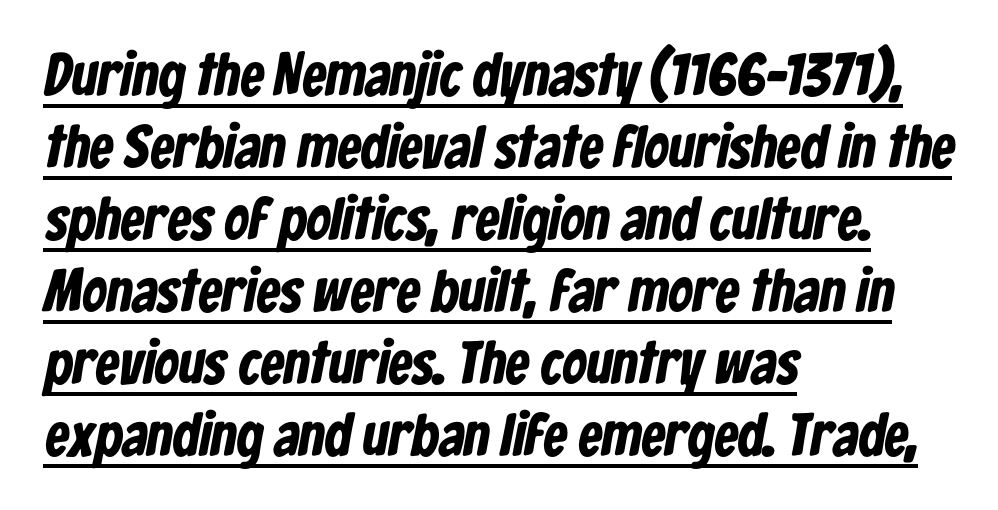
In terms of weight, the rendering is a true, heavy bold. Stroke terminals: plain, sans-serif. These lines are set flush left with a ragged right edge. Standard letterfit; no display-style spreading of the glyphs. Decoration check: the copy is underlined. Note the varied advance widths — an 'i' is clearly narrower than an 'm'.
